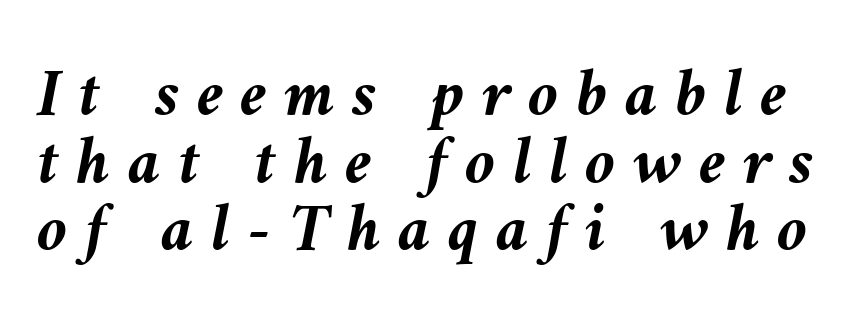
Q: Is the text bold? A: Yes.
Q: Is the text italic (slanted)? A: Yes, it leans left by about 10 degrees.
Q: Is the text underlined? A: No.
Q: Is the spacing between letters normal or unusually wide? A: Unusually wide.
Q: Is the spacing between lines tight, normal or loose? A: Tight.
Q: Width (condensed, normal, or wide)? A: Normal.
Q: Stroke contrast? A: Medium.
Q: x-height? A: Medium.
Q: Monospaced? A: No.
